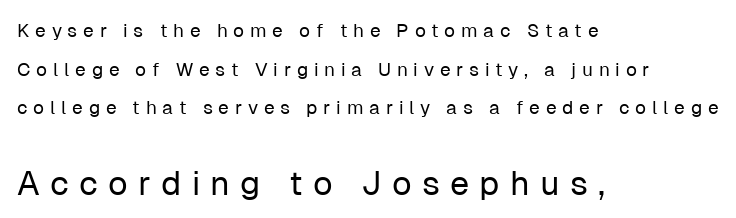
Character widths vary here, with narrow letters taking less room than wide ones. The rendering shows plain stroke endings on the letterforms — a sans-serif design. The more generous point size was reserved for the lower chunk. The letters stand upright; this is a roman face. Each new line begins a long way beneath the previous one. A bare baseline throughout the passage.
